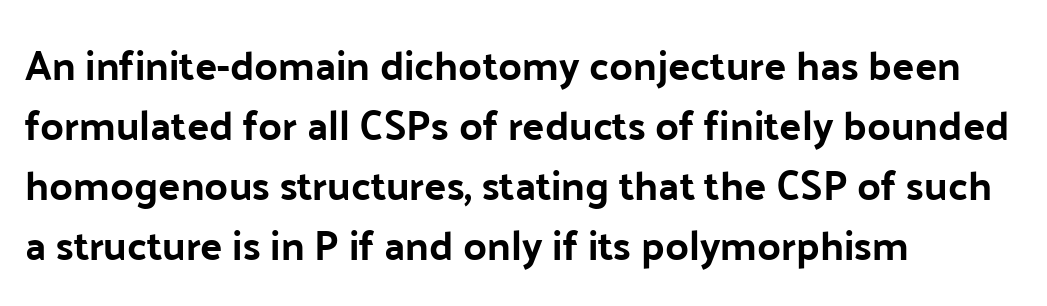
{"serif": "no", "italic": "no", "bold": "yes", "weight": "bold", "width": "normal", "stroke_contrast": "low", "x_height": "medium", "monospaced": "no", "underline": "no", "align": "left", "line_spacing": "normal", "line_spacing_ratio": 1.46, "letter_spacing": "normal", "letter_spacing_em": 0.0, "glyph_px": 41}
